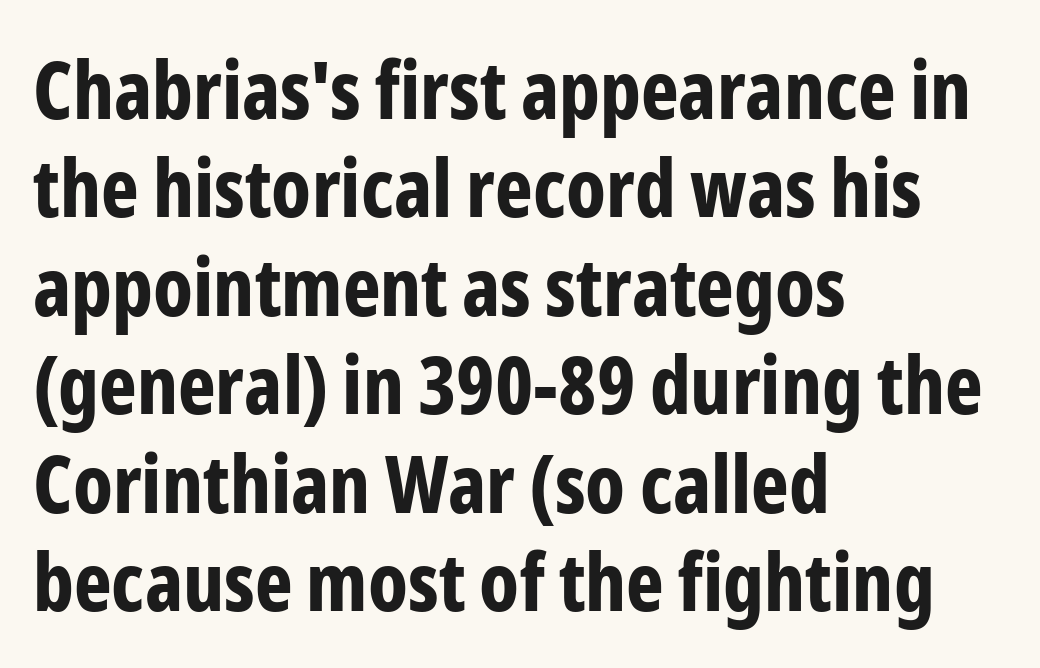
Q: Is the text bold? A: Yes.
Q: Is the text italic (slanted)? A: No, it is upright.
Q: Is the typeface a serif or a sans-serif typeface? A: Sans-serif.
Q: Is the text underlined? A: No.
Q: How is the paragraph aligned? A: Left-aligned.
Q: Is the spacing between letters normal or unusually wide? A: Normal.
Q: Width (condensed, normal, or wide)? A: Condensed.
Q: Stroke contrast? A: Low.
Q: x-height? A: Medium.
Q: Monospaced? A: No.
